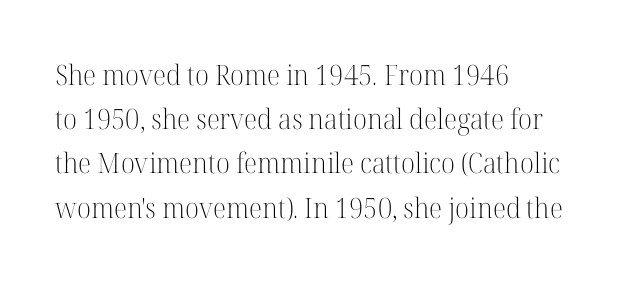
{"serif": "yes", "italic": "no", "bold": "no", "weight": "light", "width": "normal", "stroke_contrast": "high", "x_height": "medium", "monospaced": "no", "underline": "no", "align": "left", "line_spacing": "normal", "line_spacing_ratio": 1.58, "letter_spacing": "normal", "letter_spacing_em": 0.0, "glyph_px": 28}
